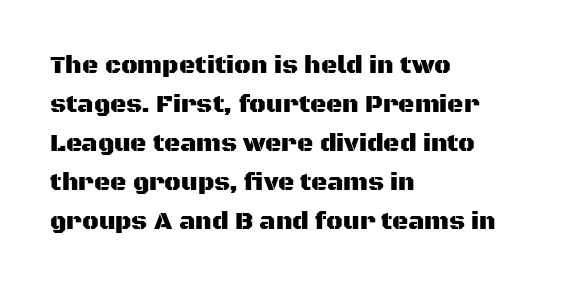
The horizontal fit of the characters is conventional and even. The passage shown stacks its lines at a standard gap. The letters stand straight up with perfectly vertical stems. Descender tails drop into unmarked territory. Is the block centered? No — it sits flush against the left margin.
